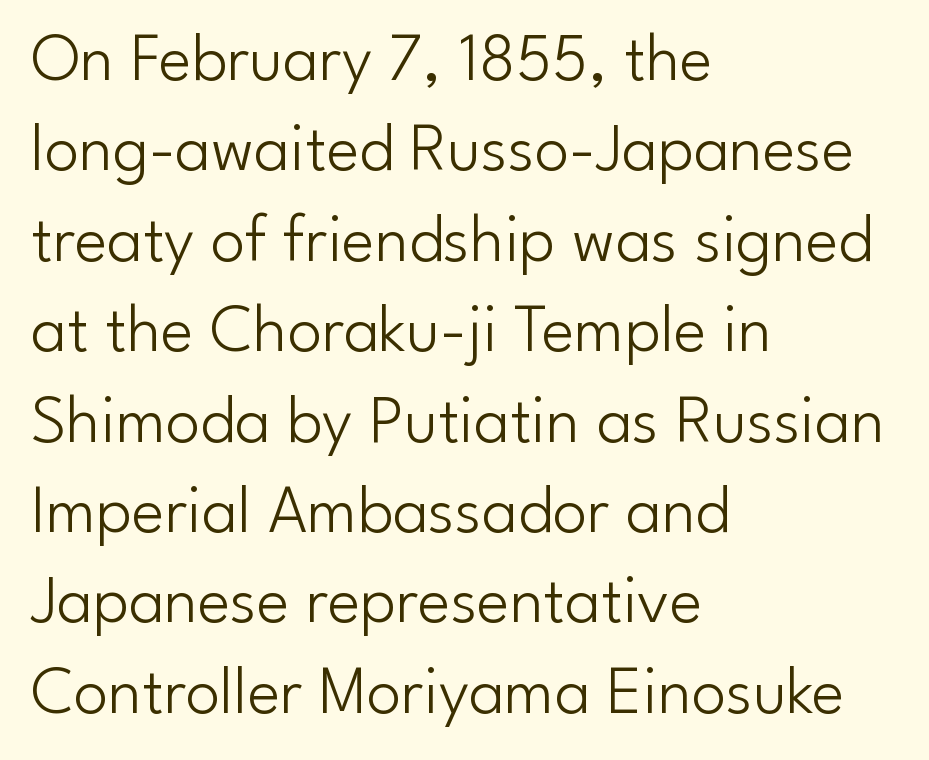
{"serif": "no", "italic": "no", "bold": "no", "weight": "light", "width": "normal", "stroke_contrast": "low", "x_height": "small", "monospaced": "no", "underline": "no", "align": "left", "line_spacing": "normal", "line_spacing_ratio": 1.31, "letter_spacing": "normal", "letter_spacing_em": 0.0, "glyph_px": 69}
